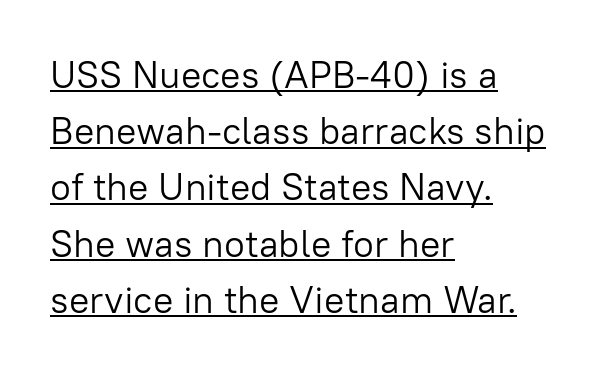
The specimen reads as upright at a glance. The characters display no serif detailing; their extremities are plain. This is not heavy type; no bold has been used. Inter-character spacing is left at the font's built-in metrics. Honestly, the row spacing looks completely unremarkable.
